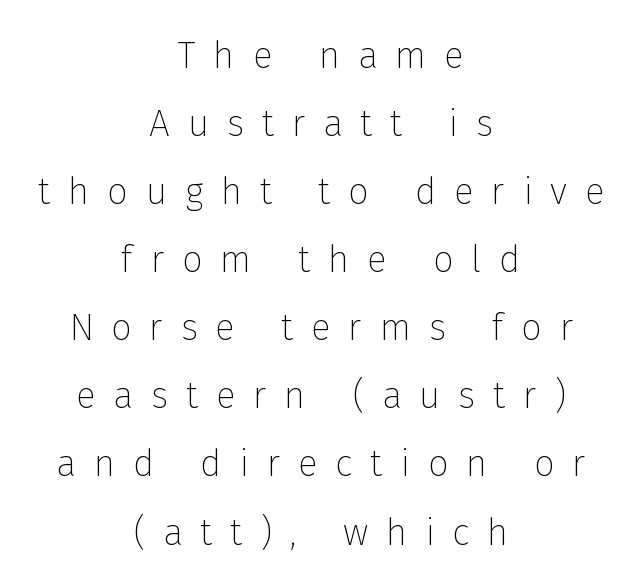
Q: Is the text bold? A: No.
Q: Is the text italic (slanted)? A: No, it is upright.
Q: Is the typeface a serif or a sans-serif typeface? A: Sans-serif.
Q: Is the text underlined? A: No.
Q: How is the paragraph aligned? A: Centered.
Q: Is the spacing between letters normal or unusually wide? A: Unusually wide.
Q: Width (condensed, normal, or wide)? A: Normal.
Q: Stroke contrast? A: Low.
Q: x-height? A: Medium.
Q: Monospaced? A: No.
